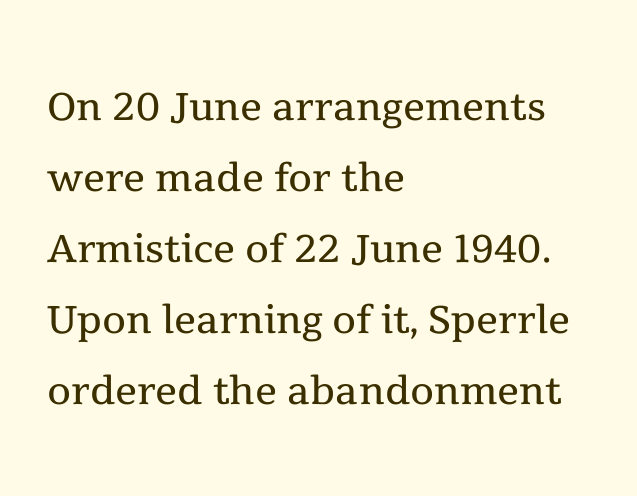
Q: Is the text bold? A: No.
Q: Is the text italic (slanted)? A: No, it is upright.
Q: Is the typeface a serif or a sans-serif typeface? A: Serif.
Q: Is the text underlined? A: No.
Q: How is the paragraph aligned? A: Left-aligned.
Q: Is the spacing between letters normal or unusually wide? A: Normal.
Q: Is the spacing between lines tight, normal or loose? A: Normal.
Q: Width (condensed, normal, or wide)? A: Normal.
Q: x-height? A: Medium.
Q: Monospaced? A: No.
